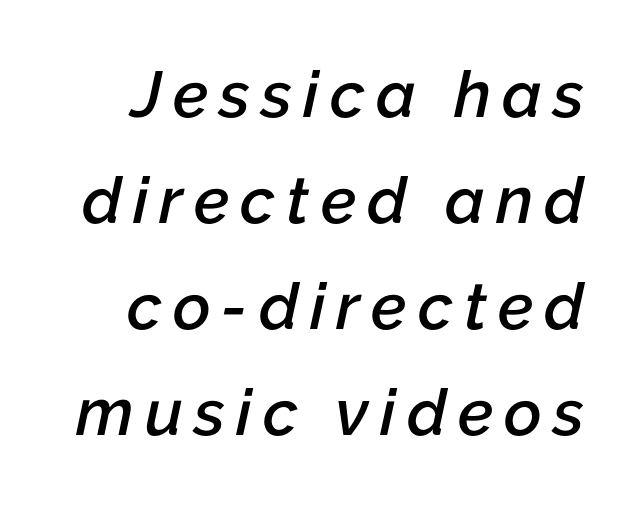
Q: Is the text bold? A: Semi-bold.
Q: Is the text italic (slanted)? A: Yes, it leans right by about 12 degrees.
Q: Is the text underlined? A: No.
Q: Is the spacing between lines tight, normal or loose? A: Normal.
Q: Width (condensed, normal, or wide)? A: Normal.
Q: Stroke contrast? A: Low.
Q: x-height? A: Medium.
Q: Monospaced? A: No.
